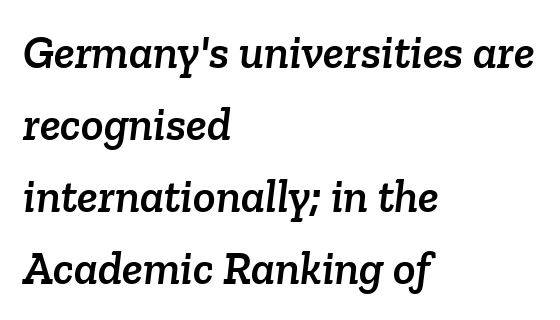
{"serif": "yes", "width": "normal", "stroke_contrast": "low", "x_height": "medium", "monospaced": "no", "underline": "no", "align": "left", "line_spacing": "normal", "line_spacing_ratio": 1.53, "letter_spacing": "normal", "letter_spacing_em": 0.0, "glyph_px": 47}
